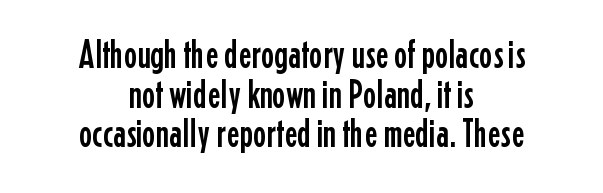
{"serif": "no", "italic": "no", "width": "condensed", "stroke_contrast": "low", "x_height": "medium", "monospaced": "no", "underline": "no", "align": "center", "line_spacing": "tight", "line_spacing_ratio": 0.99, "letter_spacing": "normal", "letter_spacing_em": 0.0, "glyph_px": 40}
